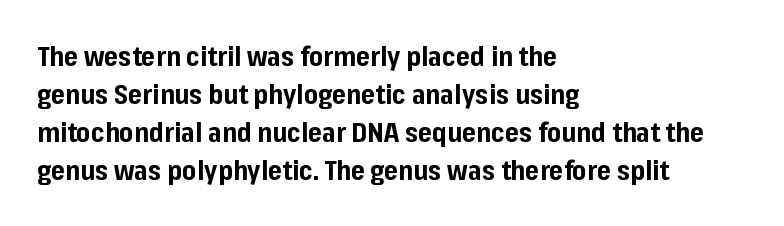
{"italic": "no", "bold": "yes", "underline": "no", "align": "left", "line_spacing": "normal", "line_spacing_ratio": 1.41, "letter_spacing": "normal", "letter_spacing_em": 0.0, "glyph_px": 27}
